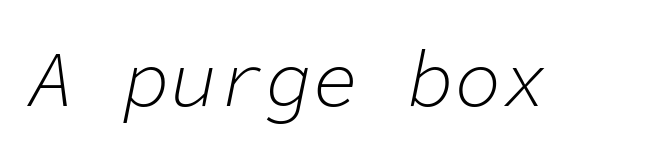
The characters are drawn with everyday or finer stroke widths. Yep, that's italic — everything's leaning. Spacing between characters is what you'd get straight out of the box. Fixed-width glyphs throughout — classic coding-font behaviour. Each row of text sits above clean, open space.
